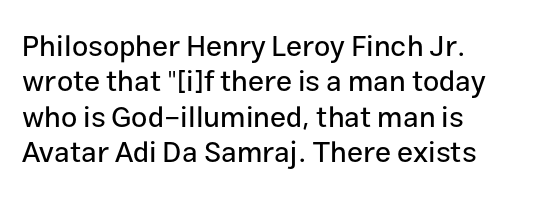
{"serif": "no", "italic": "no", "width": "normal", "stroke_contrast": "low", "x_height": "medium", "monospaced": "no", "underline": "no", "align": "left", "line_spacing_ratio": 1.22, "letter_spacing": "normal", "letter_spacing_em": 0.0, "glyph_px": 29}
